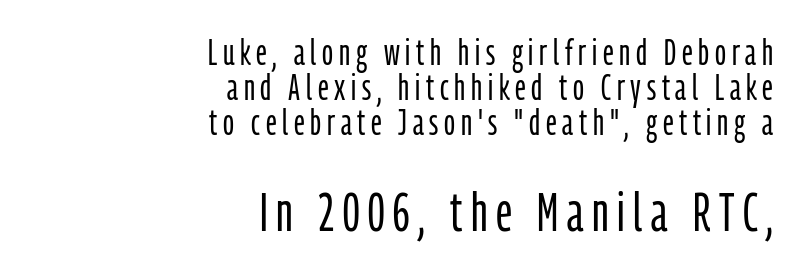
{"serif": "no", "italic": "no", "bold": "no", "weight": "light", "width": "condensed", "stroke_contrast": "low", "x_height": "medium", "monospaced": "no", "underline": "no", "align": "right", "line_spacing": "tight", "line_spacing_ratio": 0.97, "larger_block": "second", "size_ratio": 1.5, "glyph_px": 54}
